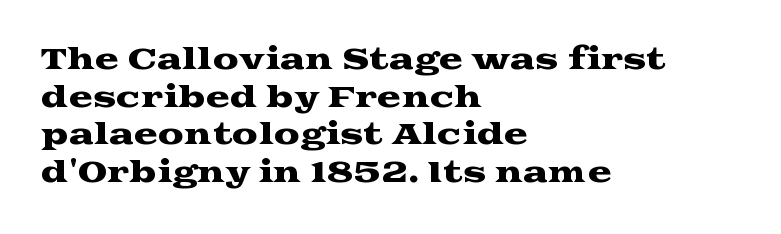
The designer left line spacing at the default. This sample has the flowing, uneven cadence of proportional lettering. Caption: multi-line text, flush left, ragged right. Unlike a clean sans, this face finishes its strokes with serifs. The words here are not underlined.
